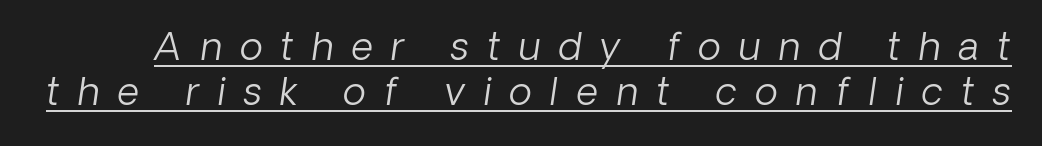
The image shows 38 px light sans-serif type; set line spacing 1.18x, unusually wide letter spacing (+0.48 em), underlined; low stroke contrast and a medium x-height.
